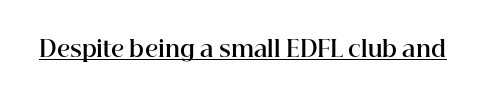
The face used here is rendered with its standard letterfit. These lines were composed using upright roman letters. Strokes here are thick enough to call this a true bold. Is there an underline? Yes — a line sits under the letters.
